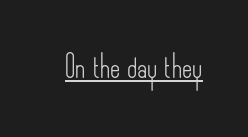
Q: Is the text bold? A: No.
Q: Is the text italic (slanted)? A: No, it is upright.
Q: Is the text underlined? A: Yes.
Q: Is the spacing between letters normal or unusually wide? A: Normal.
